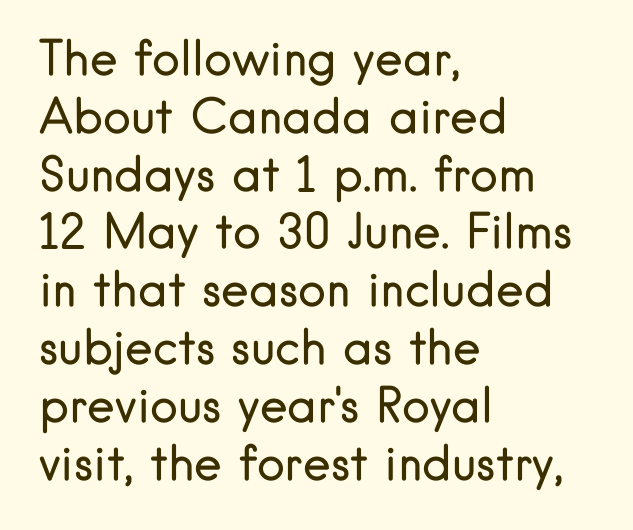
Q: Is the text bold? A: No.
Q: Is the text italic (slanted)? A: No, it is upright.
Q: Is the typeface a serif or a sans-serif typeface? A: Sans-serif.
Q: Is the text underlined? A: No.
Q: How is the paragraph aligned? A: Left-aligned.
Q: Is the spacing between letters normal or unusually wide? A: Normal.
Q: Width (condensed, normal, or wide)? A: Normal.
Q: Stroke contrast? A: Low.
Q: x-height? A: Small.
Q: Monospaced? A: No.
